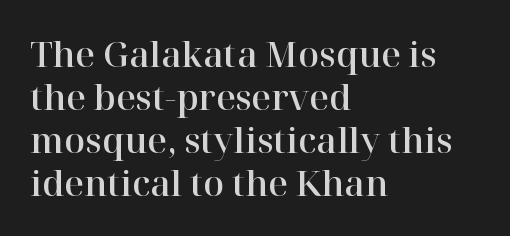
The image shows 34 px serif type, upright; set left-aligned, normal line spacing (1.26x), normal letter spacing, not underlined; high stroke contrast and a medium x-height.
